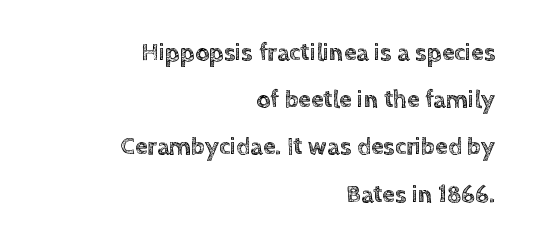
The image shows 25 px text type, upright; set right-aligned, line spacing 1.89x, normal letter spacing, not underlined.
